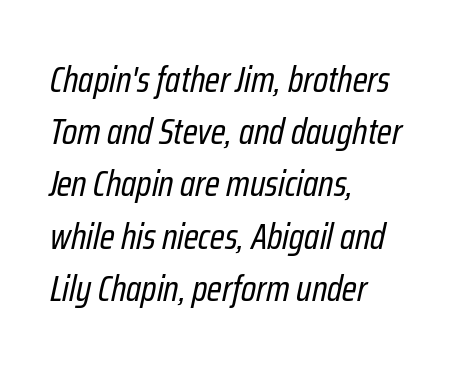
Q: Is the text bold? A: No.
Q: Is the text italic (slanted)? A: Yes, it leans right by about 12 degrees.
Q: Is the text underlined? A: No.
Q: How is the paragraph aligned? A: Left-aligned.
Q: Is the spacing between letters normal or unusually wide? A: Normal.
Q: Is the spacing between lines tight, normal or loose? A: Normal.
Q: Width (condensed, normal, or wide)? A: Condensed.
Q: Stroke contrast? A: Low.
Q: x-height? A: Medium.
Q: Monospaced? A: No.
